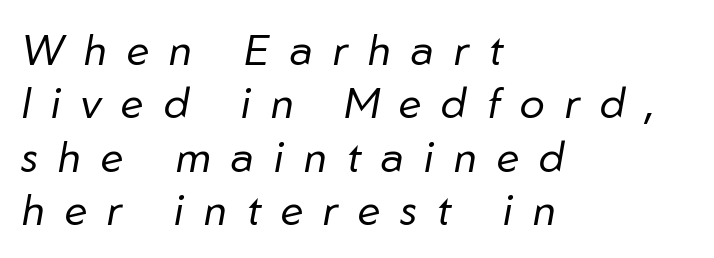
{"italic": "yes", "lean": "right", "slant_degrees": 10, "bold": "no", "weight": "regular", "width": "normal", "stroke_contrast": "low", "x_height": "medium", "monospaced": "no", "underline": "no", "align": "left", "line_spacing": "normal", "line_spacing_ratio": 1.27, "letter_spacing": "wide", "letter_spacing_em": 0.48, "glyph_px": 42}
